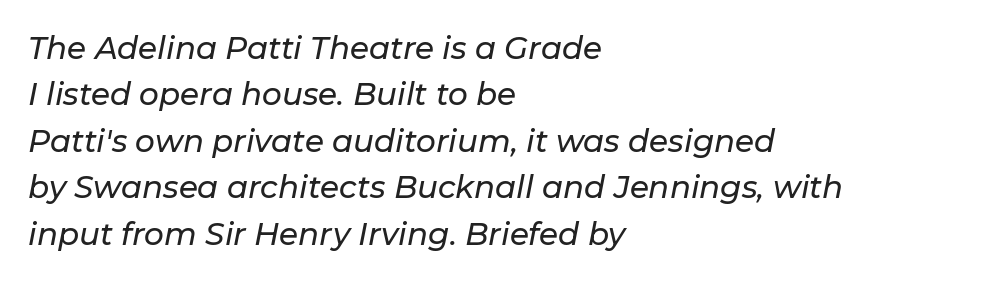
The image shows 31 px text type, italic (leaning right); set left-aligned, normal line spacing (1.5x), normal letter spacing, not underlined; low stroke contrast and a medium x-height.
